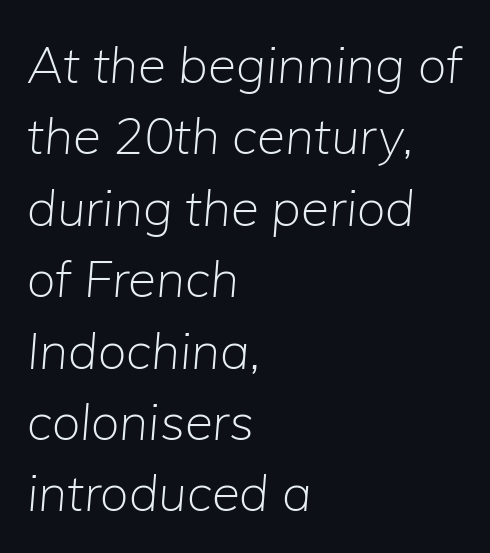
Q: Is the text bold? A: No.
Q: Is the text italic (slanted)? A: Yes, it leans right by about 5 degrees.
Q: Is the text underlined? A: No.
Q: How is the paragraph aligned? A: Left-aligned.
Q: Is the spacing between letters normal or unusually wide? A: Normal.
Q: Is the spacing between lines tight, normal or loose? A: Normal.
Q: Width (condensed, normal, or wide)? A: Normal.
Q: Stroke contrast? A: Low.
Q: x-height? A: Medium.
Q: Monospaced? A: No.
